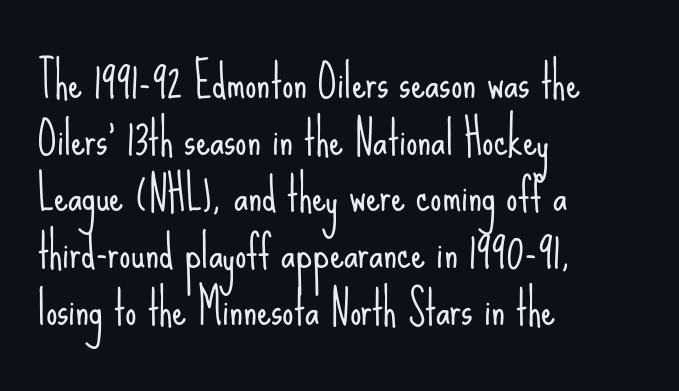
The vertical gap from one line to the next is medium. The letters look calm and open, with moderate or lighter stems. A typesetter would mark this as roman, not italic. Notice how the passage keeps a crisp vertical edge on the left only.
